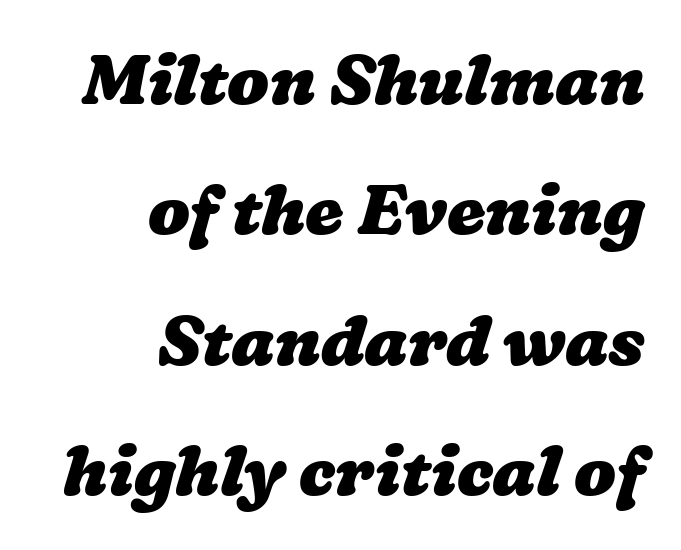
The image shows 69 px heavy, wide type; set right-aligned, line spacing 1.89x, normal letter spacing, not underlined; low stroke contrast and a medium x-height.
